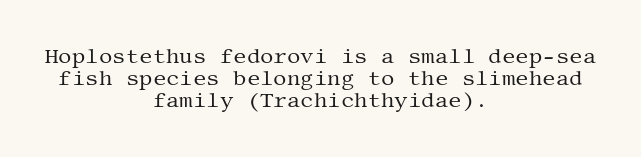
The axis of the letterforms is exactly vertical. Vertical stems look standard width or narrower in stroke. Between one letter and the next there's only the usual sliver of space. Notice how descenders almost collide with the ascenders below — that's tight leading. Unmarked baselines from the first word to the last. If you folded the block vertically in half, each line would mirror itself in length.
